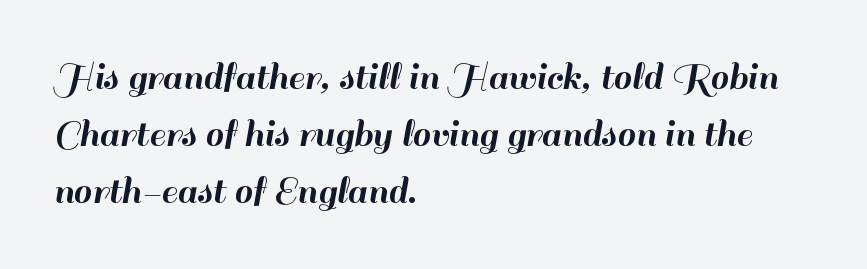
Q: Is the text italic (slanted)? A: Yes.
Q: Is the typeface a serif or a sans-serif typeface? A: Sans-serif.
Q: Is the text underlined? A: No.
Q: How is the paragraph aligned? A: Left-aligned.
Q: Is the spacing between letters normal or unusually wide? A: Normal.
Q: Is the spacing between lines tight, normal or loose? A: Normal.
Q: Width (condensed, normal, or wide)? A: Normal.
Q: Stroke contrast? A: High.
Q: x-height? A: Small.
Q: Monospaced? A: No.
